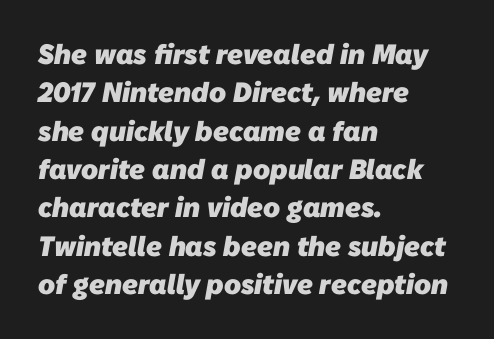
{"serif": "no", "bold": "yes", "weight": "heavy", "width": "normal", "stroke_contrast": "low", "x_height": "medium", "monospaced": "no", "underline": "no", "align": "left", "line_spacing": "normal", "line_spacing_ratio": 1.37, "letter_spacing": "normal", "letter_spacing_em": 0.0, "glyph_px": 28}
